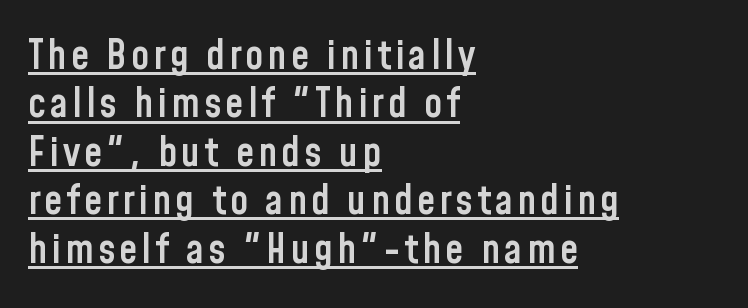
The image shows 41 px semibold, condensed sans-serif type, upright; set left-aligned, line spacing 1.18x, underlined; low stroke contrast and a medium x-height.
